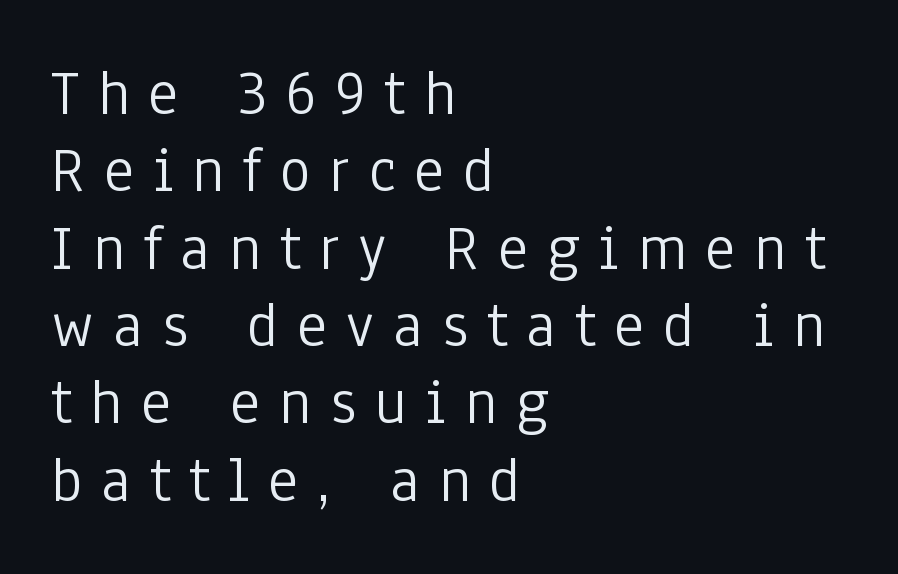
Q: Is the text bold? A: No.
Q: Is the text italic (slanted)? A: No, it is upright.
Q: Is the typeface a serif or a sans-serif typeface? A: Sans-serif.
Q: Is the text underlined? A: No.
Q: How is the paragraph aligned? A: Left-aligned.
Q: Is the spacing between letters normal or unusually wide? A: Unusually wide.
Q: Width (condensed, normal, or wide)? A: Condensed.
Q: Stroke contrast? A: Low.
Q: x-height? A: Medium.
Q: Monospaced? A: No.
